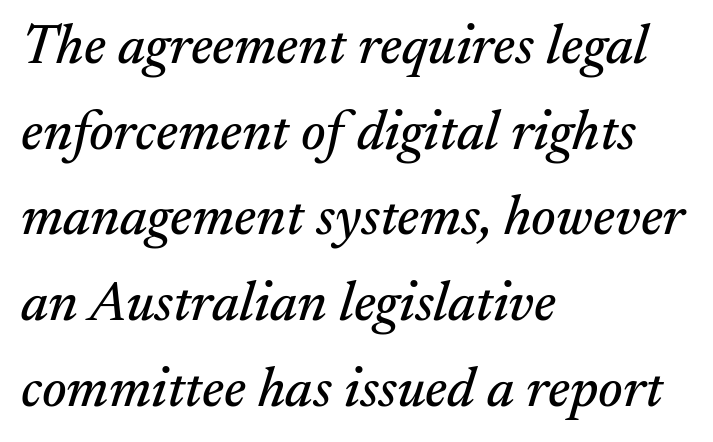
{"serif": "yes", "italic": "yes", "lean": "right", "slant_degrees": 17, "width": "normal", "stroke_contrast": "medium", "x_height": "small", "monospaced": "no", "underline": "no", "align": "left", "line_spacing": "normal", "line_spacing_ratio": 1.53, "letter_spacing": "normal", "letter_spacing_em": 0.0, "glyph_px": 56}
